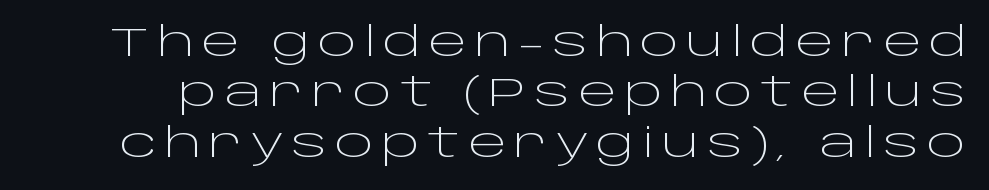
Q: Is the text bold? A: No.
Q: Is the text italic (slanted)? A: No, it is upright.
Q: Is the typeface a serif or a sans-serif typeface? A: Sans-serif.
Q: Is the text underlined? A: No.
Q: Width (condensed, normal, or wide)? A: Wide.
Q: Stroke contrast? A: Low.
Q: x-height? A: Large.
Q: Monospaced? A: No.
